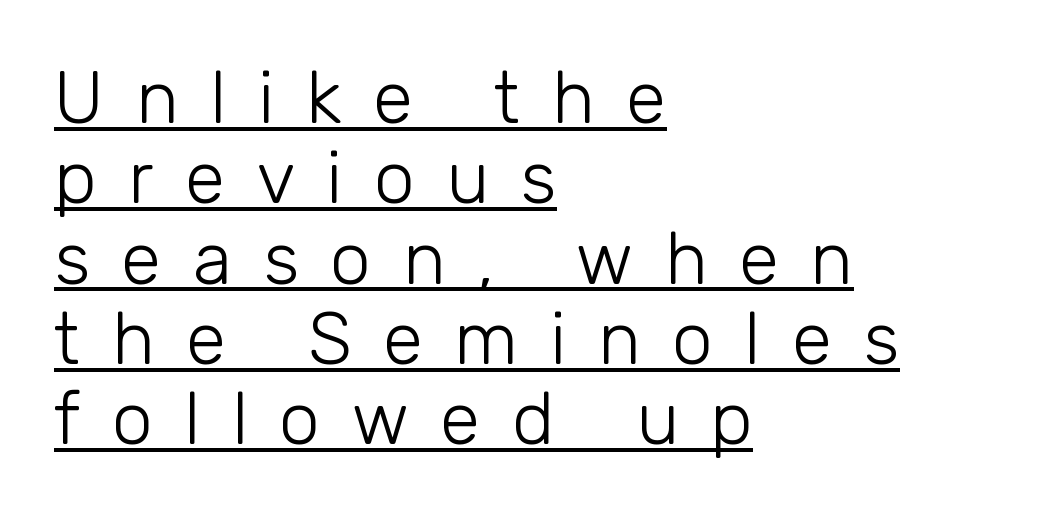
Q: Is the text bold? A: No.
Q: Is the text italic (slanted)? A: No, it is upright.
Q: Is the typeface a serif or a sans-serif typeface? A: Sans-serif.
Q: Is the text underlined? A: Yes.
Q: How is the paragraph aligned? A: Left-aligned.
Q: Is the spacing between letters normal or unusually wide? A: Unusually wide.
Q: Is the spacing between lines tight, normal or loose? A: Tight.
Q: Width (condensed, normal, or wide)? A: Normal.
Q: Stroke contrast? A: Low.
Q: x-height? A: Medium.
Q: Monospaced? A: No.
